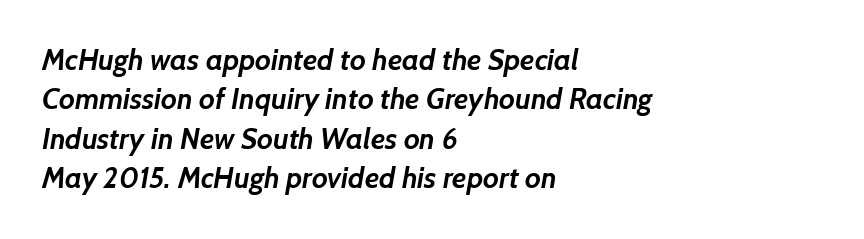
Q: Is the text bold? A: Yes.
Q: Is the typeface a serif or a sans-serif typeface? A: Sans-serif.
Q: Is the text underlined? A: No.
Q: How is the paragraph aligned? A: Left-aligned.
Q: Is the spacing between letters normal or unusually wide? A: Normal.
Q: Is the spacing between lines tight, normal or loose? A: Normal.
Q: Width (condensed, normal, or wide)? A: Normal.
Q: Stroke contrast? A: Low.
Q: x-height? A: Medium.
Q: Monospaced? A: No.
